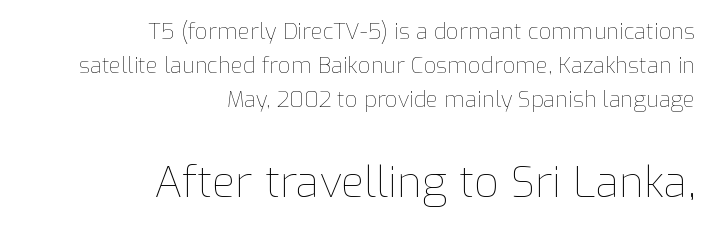
The image shows 43 px thin type, upright; set right-aligned, normal line spacing (1.55x), normal letter spacing, not underlined; the second (bottom) block is 1.95x larger; low stroke contrast and a medium x-height.
